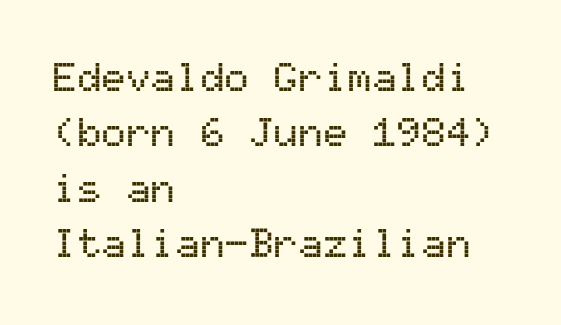
Q: Is the text italic (slanted)? A: No, it is upright.
Q: Is the typeface a serif or a sans-serif typeface? A: Sans-serif.
Q: Is the text underlined? A: No.
Q: How is the paragraph aligned? A: Left-aligned.
Q: Is the spacing between letters normal or unusually wide? A: Normal.
Q: Is the spacing between lines tight, normal or loose? A: Normal.
Q: Width (condensed, normal, or wide)? A: Normal.
Q: Stroke contrast? A: Medium.
Q: x-height? A: Medium.
Q: Monospaced? A: Yes.
